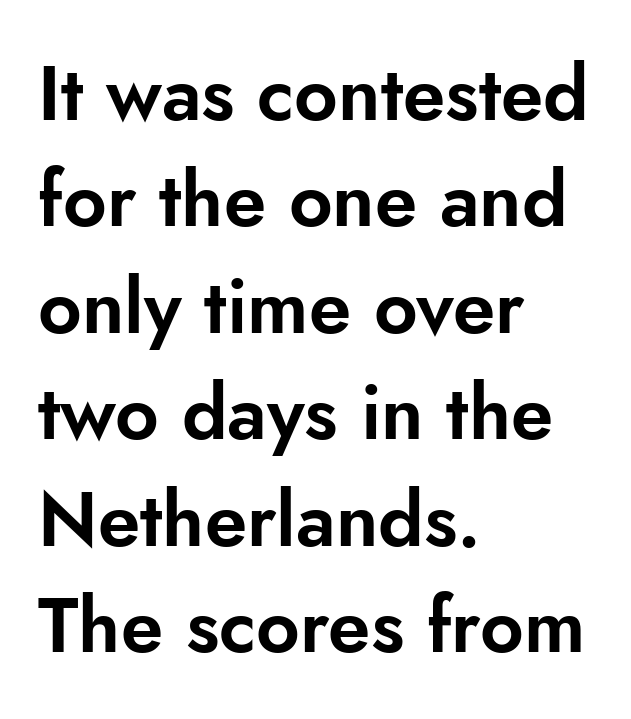
Compared with typical paragraphs, the rows here are spaced about the same. Between one letter and the next there's only the usual sliver of space. The area under the type is left untouched. Leftover space on each line is placed entirely after the last word. The type family on display is of the sans-serif kind.
